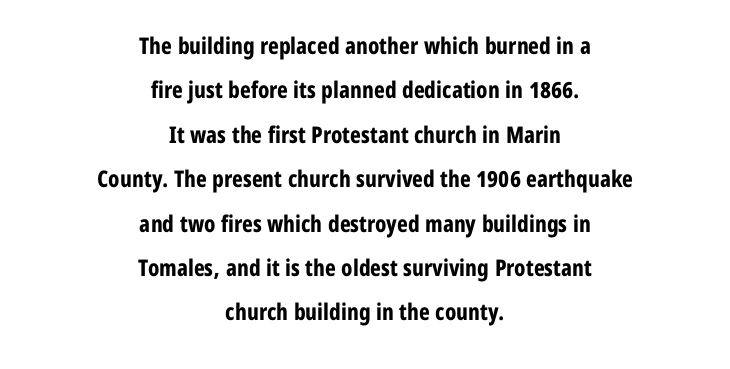
{"italic": "no", "bold": "yes", "underline": "no", "align": "center", "line_spacing": "loose", "line_spacing_ratio": 1.93, "letter_spacing": "normal", "letter_spacing_em": 0.0, "glyph_px": 23}
